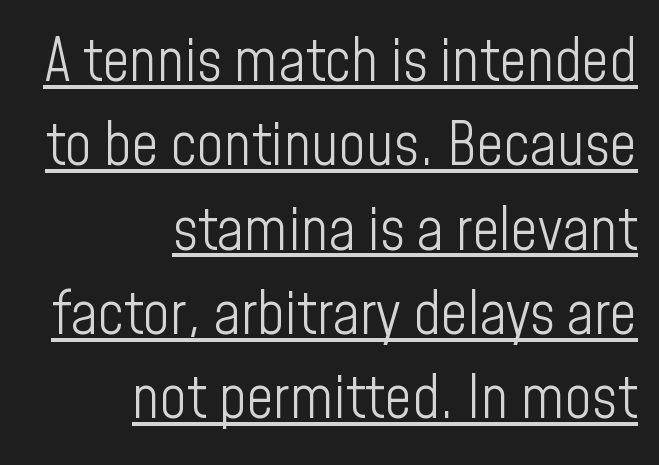
The image shows 59 px light, condensed sans-serif type, upright; set right-aligned, normal line spacing (1.43x), normal letter spacing, underlined; low stroke contrast and a medium x-height.
